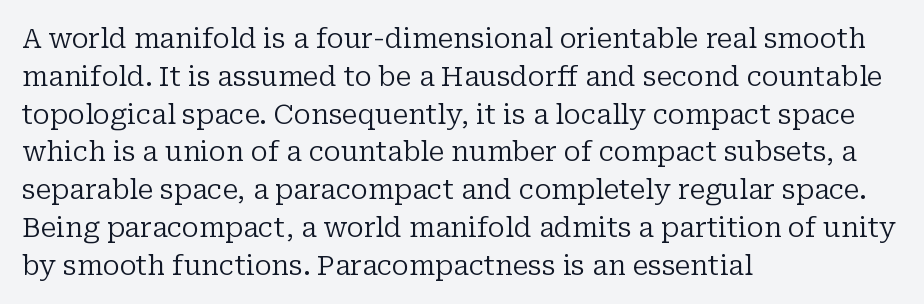
The image shows 27 px text type, upright; set left-aligned, normal line spacing (1.4x), normal letter spacing, not underlined.
